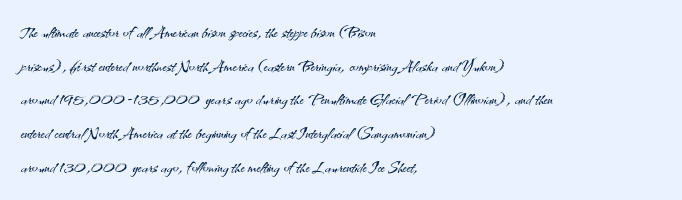
Unbolded letterforms with no extra heft. The letterforms sit shoulder to shoulder at normal distance. Line spacing here is normal. Glance below the letters and you will spot only blank space. Visually the block forms a straight wall on the left and a jagged coastline on the right.
